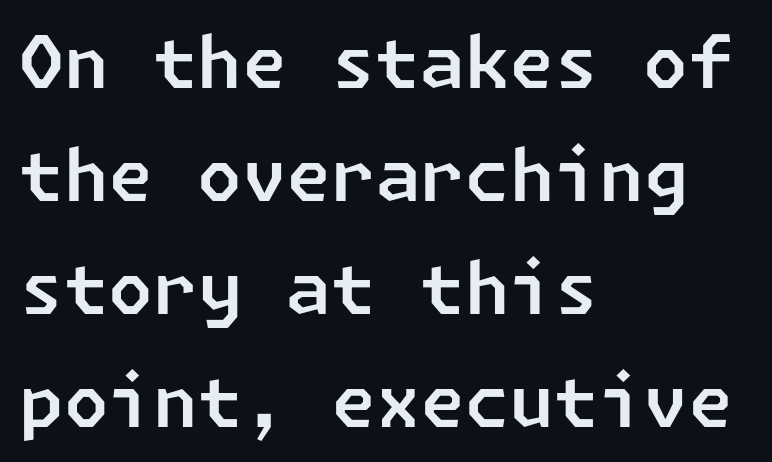
Vertically, the passage feels balanced, rows spaced as you'd expect. Underlining? Definitely not there. Caption: multi-line text, flush left, ragged right. The horizontal fit of the characters is conventional and even.
